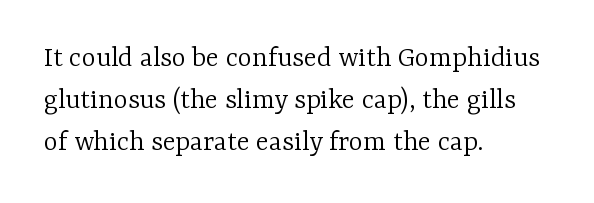
The image shows 30 px light serif type, upright; set left-aligned, normal line spacing (1.4x), normal letter spacing, not underlined; low stroke contrast and a medium x-height.
